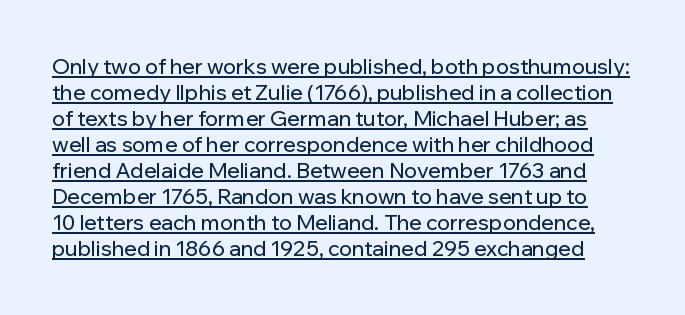
The image shows 21 px text type, upright; set line spacing 1.24x, normal letter spacing, underlined.
